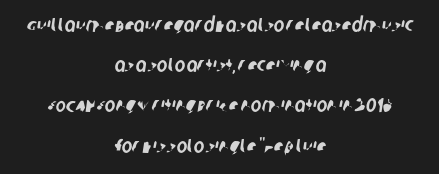
The image shows 20 px text type; set centered, loose line spacing (2.01x), normal letter spacing, not underlined.
